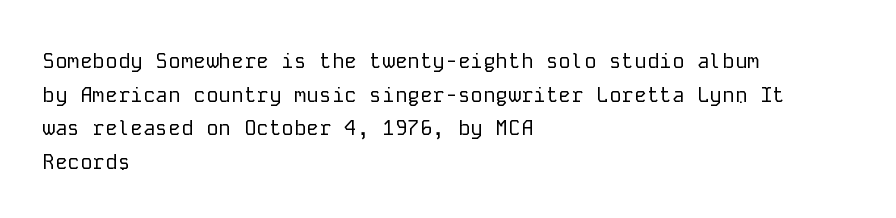
The image shows 21 px text type, upright; set left-aligned, normal line spacing (1.6x), normal letter spacing, not underlined.
